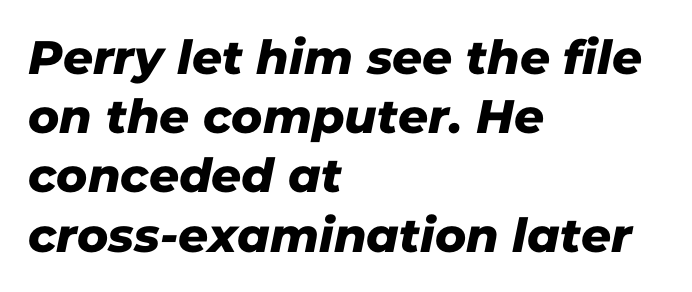
Q: Is the typeface a serif or a sans-serif typeface? A: Sans-serif.
Q: Is the text underlined? A: No.
Q: How is the paragraph aligned? A: Left-aligned.
Q: Is the spacing between letters normal or unusually wide? A: Normal.
Q: Is the spacing between lines tight, normal or loose? A: Normal.
Q: Width (condensed, normal, or wide)? A: Normal.
Q: Stroke contrast? A: Low.
Q: x-height? A: Medium.
Q: Monospaced? A: No.
